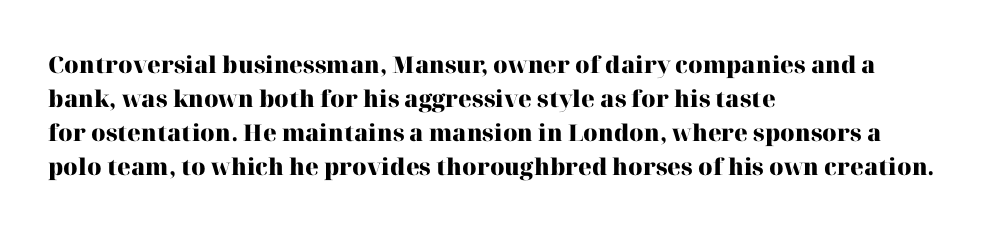
The image shows 23 px bold type, upright; set left-aligned, normal line spacing (1.48x), normal letter spacing, not underlined.
